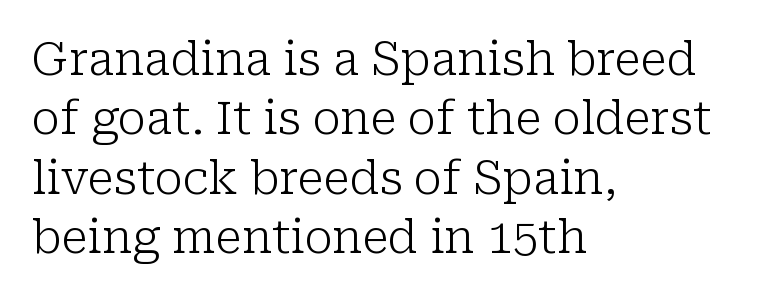
The image shows 46 px light serif type, upright; set left-aligned, normal line spacing (1.29x), normal letter spacing, not underlined; low stroke contrast and a medium x-height.
